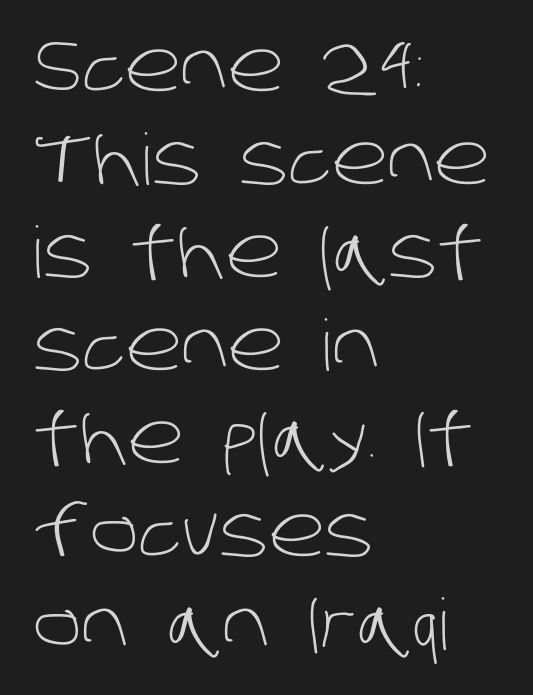
The image shows 71 px light sans-serif type; set left-aligned, normal line spacing (1.31x), normal letter spacing, not underlined; low stroke contrast and a large x-height.
